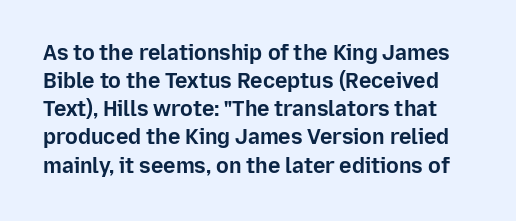
{"italic": "no", "bold": "yes", "underline": "no", "line_spacing": "normal", "line_spacing_ratio": 1.34, "letter_spacing": "normal", "letter_spacing_em": 0.0, "glyph_px": 21}
